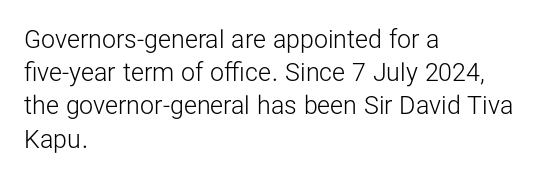
These lines sit exactly where default settings would place them. Decoration check: the copy has no underline. The typeface has the unassuming heft of standard copy or less. Horizontal alignment here is leftward, the default for most running prose.
